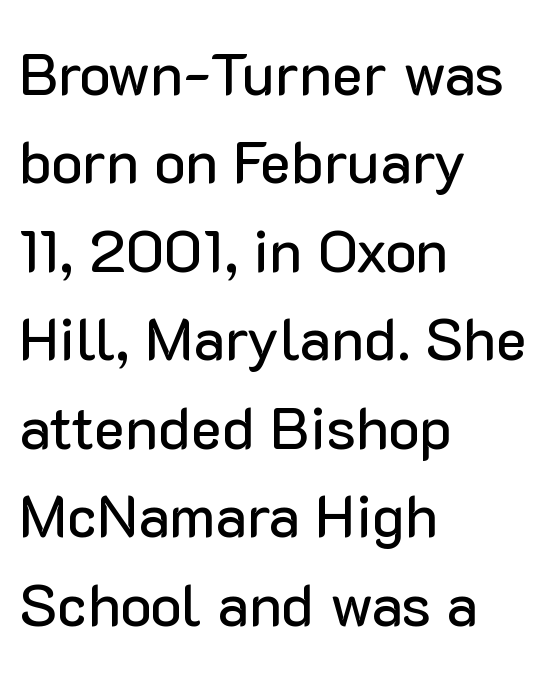
Q: Is the text italic (slanted)? A: No, it is upright.
Q: Is the typeface a serif or a sans-serif typeface? A: Sans-serif.
Q: Is the text underlined? A: No.
Q: How is the paragraph aligned? A: Left-aligned.
Q: Is the spacing between letters normal or unusually wide? A: Normal.
Q: Is the spacing between lines tight, normal or loose? A: Normal.
Q: Width (condensed, normal, or wide)? A: Normal.
Q: Stroke contrast? A: Low.
Q: x-height? A: Medium.
Q: Monospaced? A: No.
